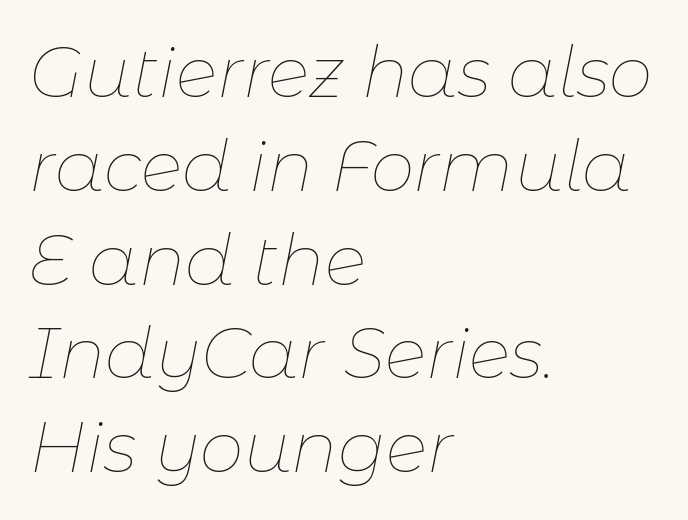
The image shows 70 px thin type, italic (leaning right); set left-aligned, normal line spacing (1.34x), normal letter spacing, not underlined; low stroke contrast and a medium x-height.
